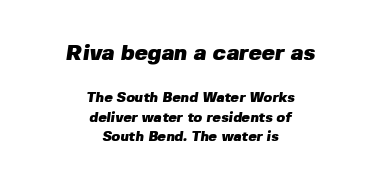
Just letters on the line, the space beneath them empty. This layout puts the oversized block above and the modest block below. A dark, heavy texture on the line: the type is bold. Horizontally, the lines are justified to the midpoint only. Compared with typical body copy, the letter spacing here is the same. Vertical spacing — default.
